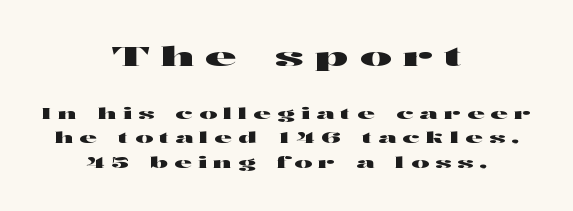
Q: Is the text italic (slanted)? A: No, it is upright.
Q: Is the text underlined? A: No.
Q: How is the paragraph aligned? A: Centered.
Q: Is the spacing between letters normal or unusually wide? A: Unusually wide.
Q: Is the spacing between lines tight, normal or loose? A: Normal.
Q: Which block of text is set in a larger size, the first (top) or the second (bottom)? A: The first (top) one.
